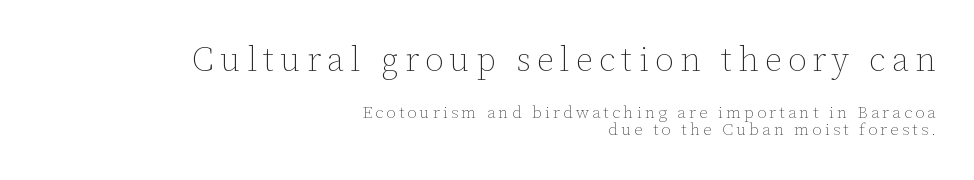
The rendering uses a small line-height, squeezing the rows. If you drew a ruler down the right edge, every line would touch it. Varying glyph widths throughout — classic text-font behaviour. Nothing heavy about these letters — not bold at all.
